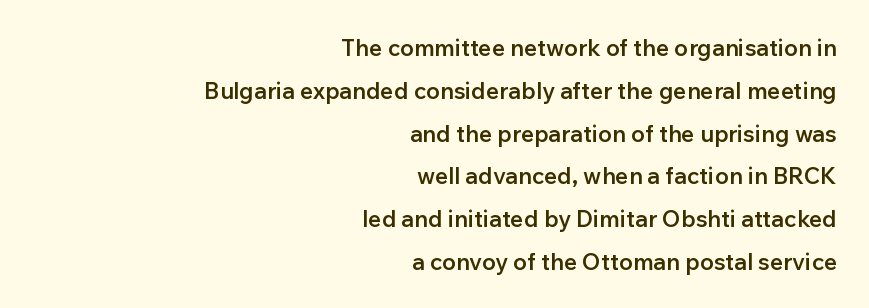
The zone under the glyphs is completely vacant. You could call the tracking neutral — neither tight nor loose. This sample is right-justified, so line beginnings fall wherever the words allow. Upright lettering throughout. Weight check: semibold — heavier than regular, not quite bold.
